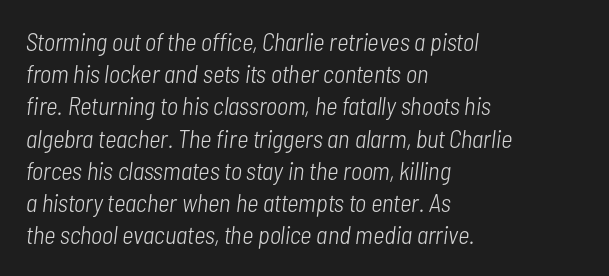
{"italic": "yes", "lean": "right", "slant_degrees": 7, "bold": "no", "underline": "no", "align": "left", "line_spacing": "normal", "line_spacing_ratio": 1.29, "letter_spacing": "normal", "letter_spacing_em": 0.0, "glyph_px": 25}
